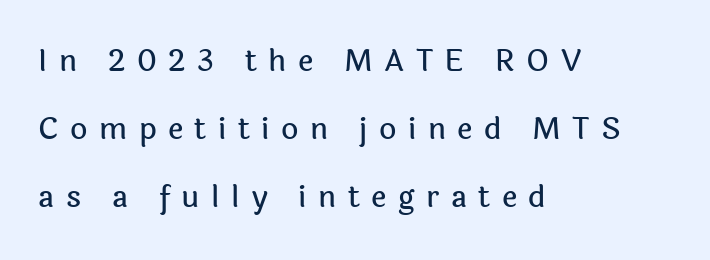
{"serif": "no", "italic": "no", "width": "normal", "x_height": "medium", "monospaced": "no", "underline": "no", "align": "left", "line_spacing": "loose", "line_spacing_ratio": 2.27, "letter_spacing": "wide", "letter_spacing_em": 0.38, "glyph_px": 30}
